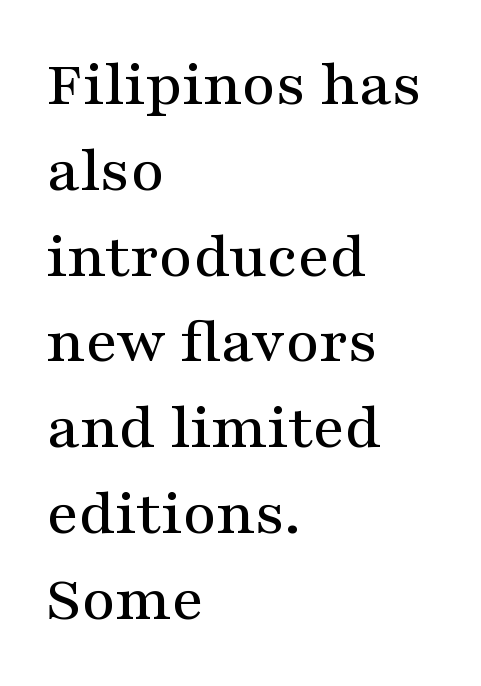
Q: Is the text italic (slanted)? A: No, it is upright.
Q: Is the typeface a serif or a sans-serif typeface? A: Serif.
Q: Is the text underlined? A: No.
Q: How is the paragraph aligned? A: Left-aligned.
Q: Is the spacing between letters normal or unusually wide? A: Normal.
Q: Is the spacing between lines tight, normal or loose? A: Normal.
Q: Width (condensed, normal, or wide)? A: Wide.
Q: Stroke contrast? A: Medium.
Q: x-height? A: Medium.
Q: Monospaced? A: No.
